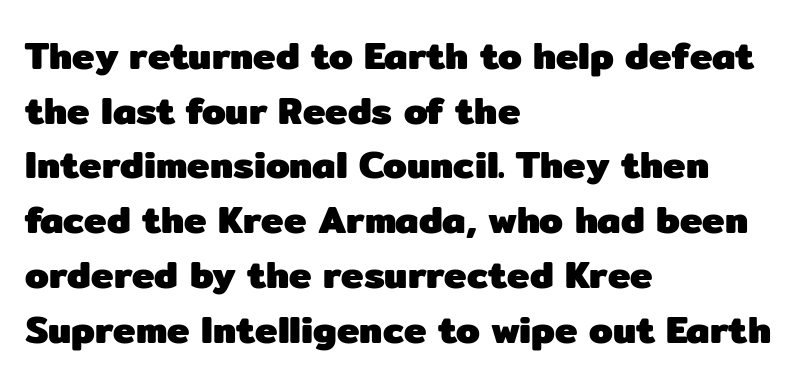
The image shows 38 px heavy sans-serif type, upright; set left-aligned, normal line spacing (1.44x), normal letter spacing, not underlined; low stroke contrast and a medium x-height.
